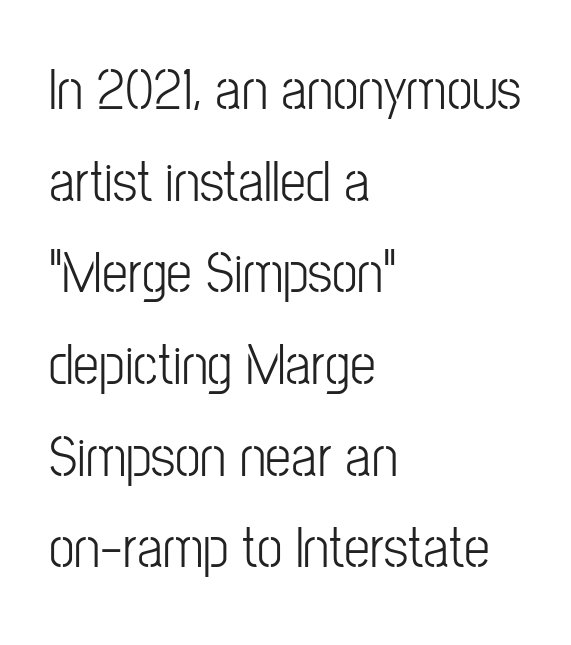
Q: Is the text italic (slanted)? A: No, it is upright.
Q: Is the typeface a serif or a sans-serif typeface? A: Sans-serif.
Q: Is the text underlined? A: No.
Q: How is the paragraph aligned? A: Left-aligned.
Q: Is the spacing between letters normal or unusually wide? A: Normal.
Q: Is the spacing between lines tight, normal or loose? A: Normal.
Q: Width (condensed, normal, or wide)? A: Condensed.
Q: Stroke contrast? A: Low.
Q: x-height? A: Medium.
Q: Monospaced? A: No.
